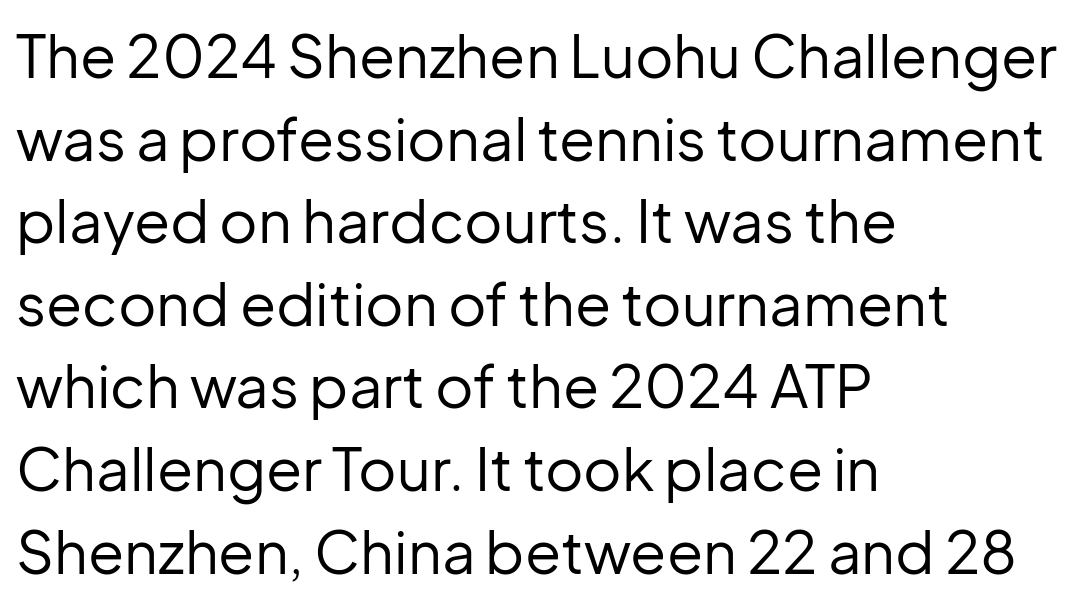
{"serif": "no", "italic": "no", "bold": "no", "weight": "regular", "width": "normal", "stroke_contrast": "low", "x_height": "medium", "monospaced": "no", "underline": "no", "align": "left", "line_spacing": "normal", "line_spacing_ratio": 1.4, "letter_spacing": "normal", "letter_spacing_em": 0.0, "glyph_px": 59}
